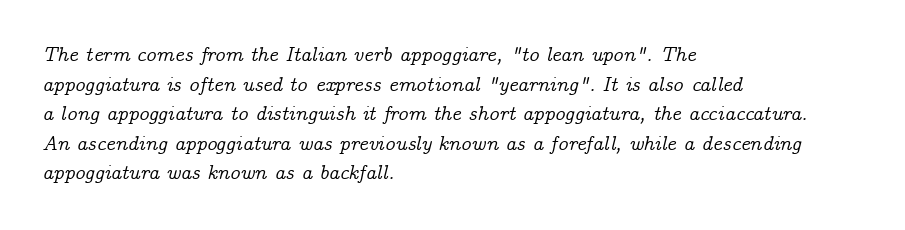
Q: Is the text italic (slanted)? A: Yes, it leans right by about 14 degrees.
Q: Is the text underlined? A: No.
Q: How is the paragraph aligned? A: Left-aligned.
Q: Is the spacing between letters normal or unusually wide? A: Normal.
Q: Is the spacing between lines tight, normal or loose? A: Normal.
